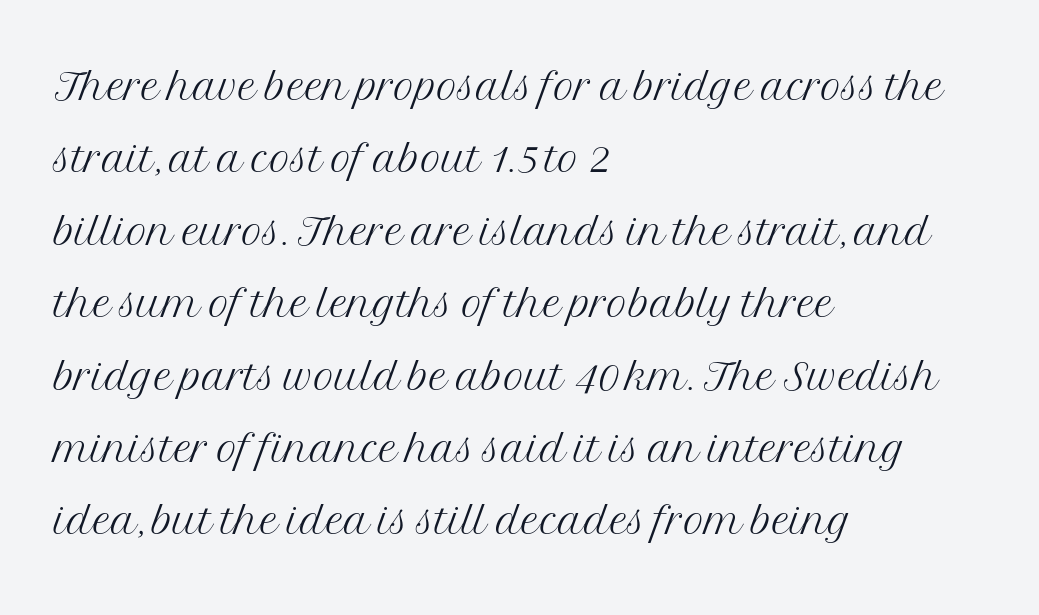
{"serif": "yes", "bold": "no", "weight": "light", "width": "normal", "stroke_contrast": "medium", "x_height": "medium", "monospaced": "no", "underline": "no", "align": "left", "line_spacing": "normal", "line_spacing_ratio": 1.27, "letter_spacing": "normal", "letter_spacing_em": 0.0, "glyph_px": 57}
